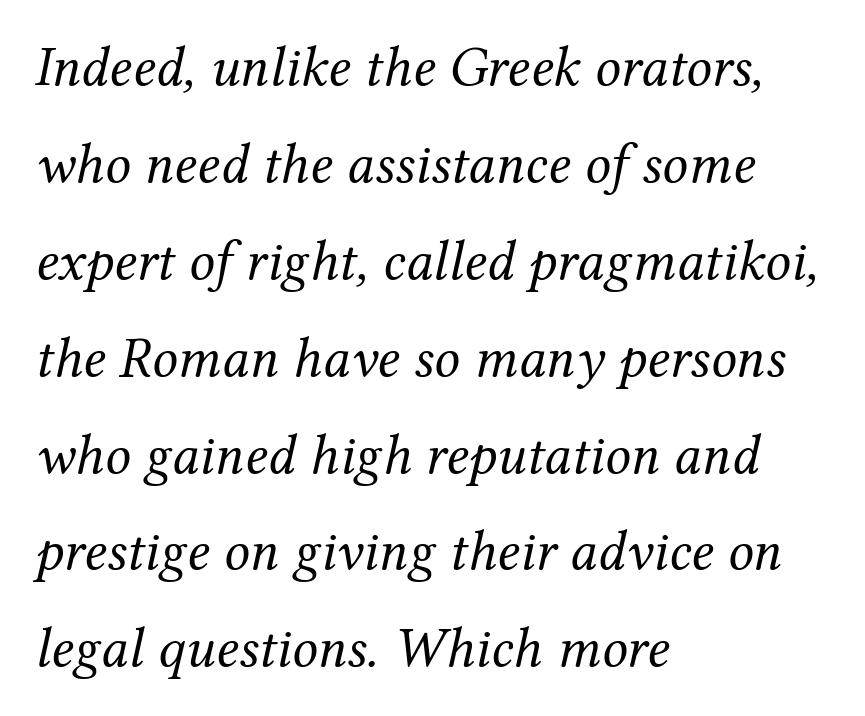
{"serif": "yes", "italic": "yes", "lean": "right", "slant_degrees": 12, "bold": "no", "weight": "regular", "width": "normal", "stroke_contrast": "medium", "x_height": "medium", "monospaced": "no", "underline": "no", "align": "left", "line_spacing": "normal", "line_spacing_ratio": 1.7, "letter_spacing": "normal", "letter_spacing_em": 0.0, "glyph_px": 57}
